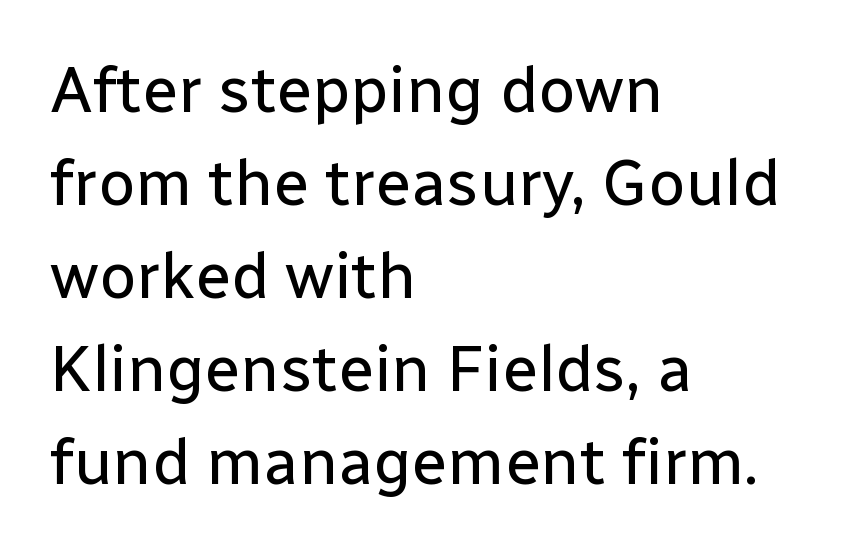
{"serif": "no", "italic": "no", "bold": "no", "weight": "regular", "width": "normal", "stroke_contrast": "low", "x_height": "medium", "monospaced": "no", "underline": "no", "align": "left", "line_spacing": "normal", "line_spacing_ratio": 1.43, "letter_spacing": "normal", "letter_spacing_em": 0.0, "glyph_px": 65}
